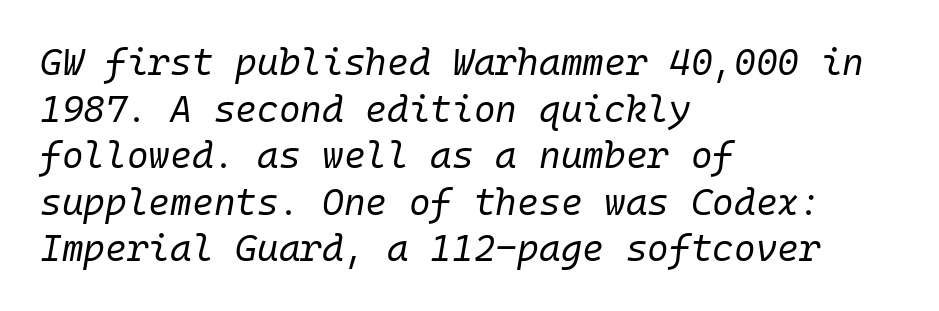
These lines are rendered in a fixed-pitch font. The paragraph has a hard left edge and a soft right edge. Heft: none added — not bold. Does extra space separate the letters? No, they use regular spacing. Notice how descenders clear the ascenders below comfortably — that's standard leading. The passage shown leans; its letterforms are oblique.
